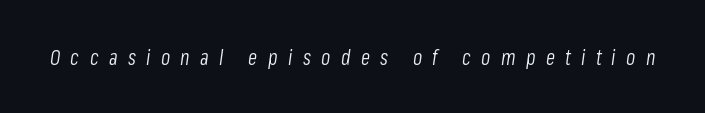
The image shows 21 px text type, italic (leaning right); set unusually wide letter spacing (+0.49 em), not underlined.
